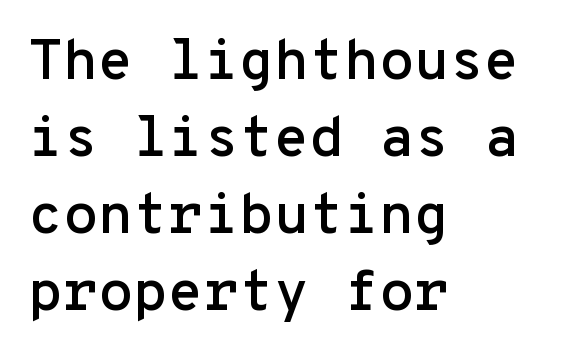
Q: Is the text italic (slanted)? A: No, it is upright.
Q: Is the typeface a serif or a sans-serif typeface? A: Sans-serif.
Q: Is the text underlined? A: No.
Q: How is the paragraph aligned? A: Left-aligned.
Q: Is the spacing between letters normal or unusually wide? A: Normal.
Q: Is the spacing between lines tight, normal or loose? A: Normal.
Q: Width (condensed, normal, or wide)? A: Normal.
Q: Stroke contrast? A: Low.
Q: x-height? A: Medium.
Q: Monospaced? A: Yes.
